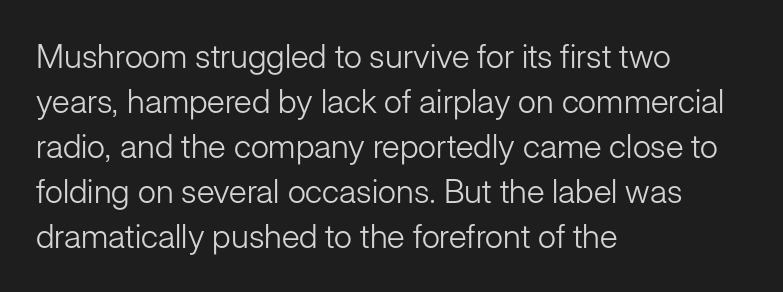
Quick note: underline off. Posture: straight, roman, zero tilt. You could call the tracking neutral — neither tight nor loose. The strokes carry an ordinary text weight at most.
